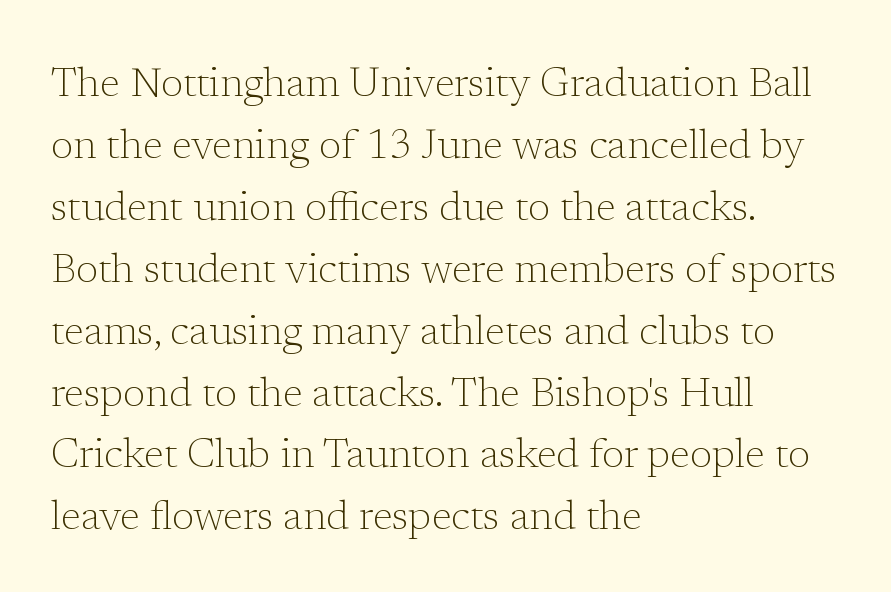
The image shows 41 px light serif type, upright; set left-aligned, normal line spacing (1.51x), normal letter spacing, not underlined; low stroke contrast and a medium x-height.
